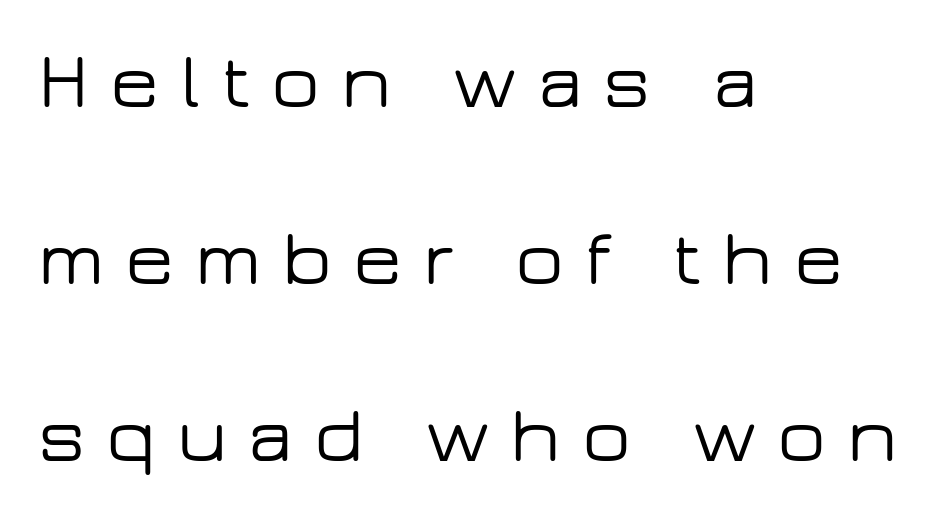
{"serif": "no", "italic": "no", "width": "wide", "stroke_contrast": "low", "x_height": "medium", "monospaced": "no", "underline": "no", "align": "left", "line_spacing": "loose", "line_spacing_ratio": 2.21, "letter_spacing": "wide", "letter_spacing_em": 0.26, "glyph_px": 80}
